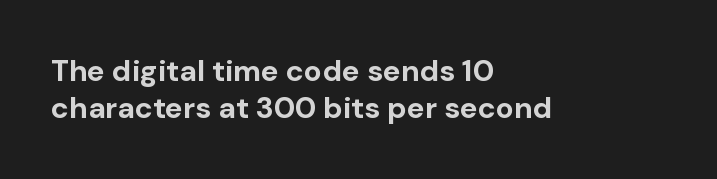
The image shows 30 px bold sans-serif type, upright; set left-aligned, line spacing 1.23x, normal letter spacing, not underlined; low stroke contrast and a medium x-height.
